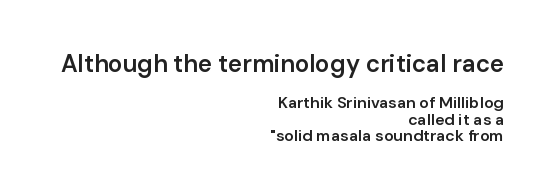
{"italic": "no", "bold": "semi", "underline": "no", "align": "right", "line_spacing": "tight", "line_spacing_ratio": 1.04, "letter_spacing": "normal", "letter_spacing_em": 0.0, "larger_block": "first", "size_ratio": 1.5, "glyph_px": 24}
